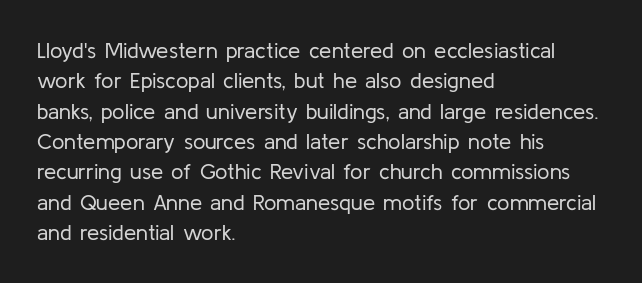
Q: Is the text bold? A: No.
Q: Is the text italic (slanted)? A: No, it is upright.
Q: Is the text underlined? A: No.
Q: How is the paragraph aligned? A: Left-aligned.
Q: Is the spacing between letters normal or unusually wide? A: Normal.
Q: Is the spacing between lines tight, normal or loose? A: Normal.
